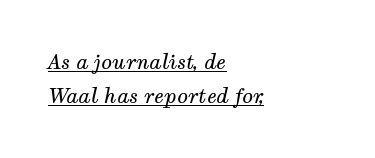
{"italic": "yes", "lean": "right", "slant_degrees": 12, "bold": "no", "underline": "yes", "align": "left", "line_spacing_ratio": 1.71, "letter_spacing": "normal", "letter_spacing_em": 0.0, "glyph_px": 20}
